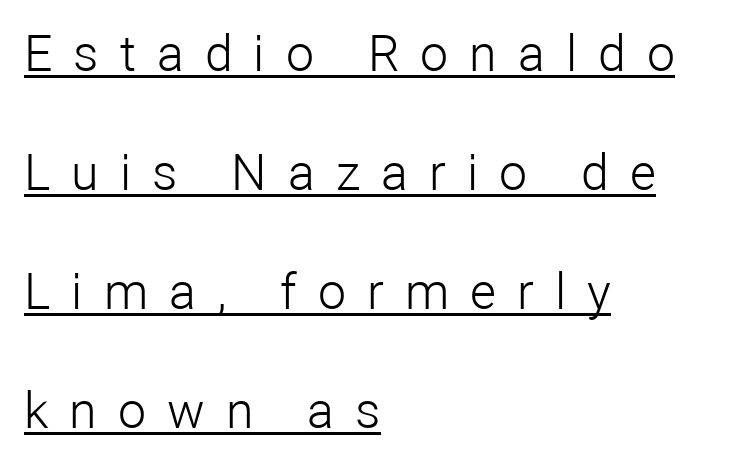
A rule runs beneath these lines of type. Font category for this specimen: sans-serif. The face used here is proportionally spaced, like ordinary book or web type. Italic: no, the glyphs are upright roman. The passage shown has open, widely tracked lettering throughout. Layout note: lines flush left.
